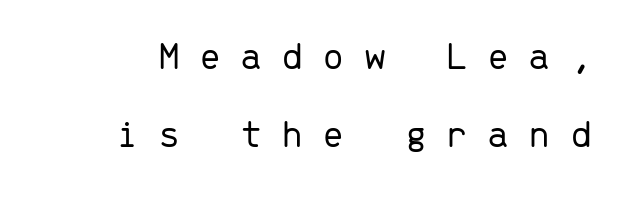
{"serif": "no", "italic": "no", "bold": "no", "weight": "light", "width": "normal", "stroke_contrast": "low", "x_height": "medium", "monospaced": "yes", "underline": "no", "line_spacing": "loose", "line_spacing_ratio": 1.96, "letter_spacing": "wide", "letter_spacing_em": 0.47, "glyph_px": 40}
